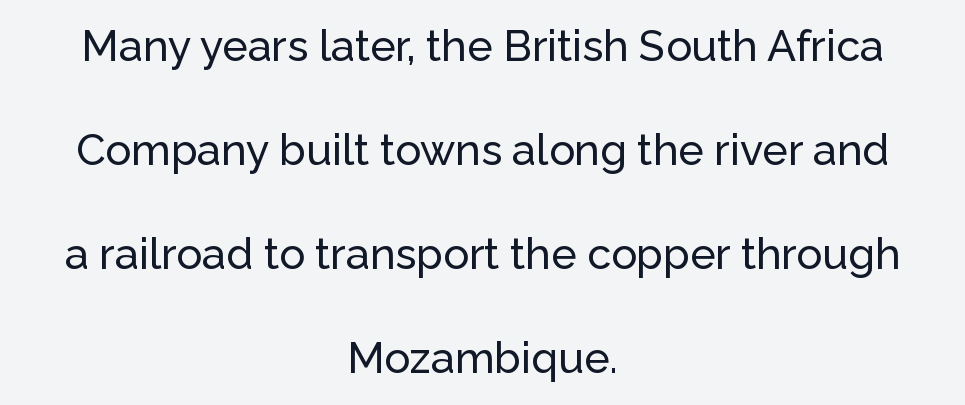
The lines in this sample share a center point and differ in where they start and stop. The type is set solid horizontally, with unmodified tracking. Characters remain perfectly vertical along every line. Just letters on the line, the space beneath them empty.
